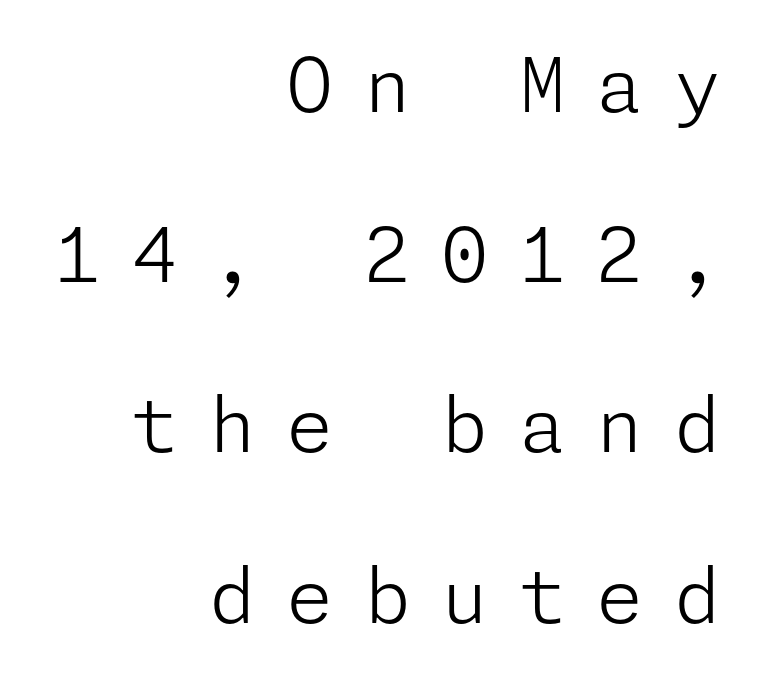
Caption: multi-line text, flush right, ragged left. The type sits square on the baseline with zero lean. Loosely led — the rows are spread out. Letters have the restrained weight of plain body copy at most.
